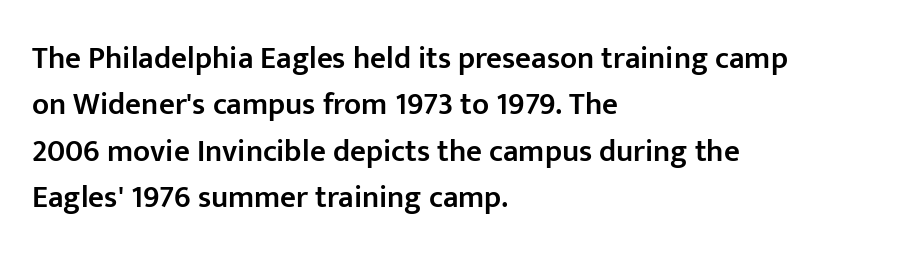
Q: Is the text bold? A: Semi-bold.
Q: Is the text italic (slanted)? A: No, it is upright.
Q: Is the typeface a serif or a sans-serif typeface? A: Sans-serif.
Q: Is the text underlined? A: No.
Q: How is the paragraph aligned? A: Left-aligned.
Q: Is the spacing between letters normal or unusually wide? A: Normal.
Q: Is the spacing between lines tight, normal or loose? A: Normal.
Q: Width (condensed, normal, or wide)? A: Normal.
Q: Stroke contrast? A: Low.
Q: x-height? A: Medium.
Q: Monospaced? A: No.
